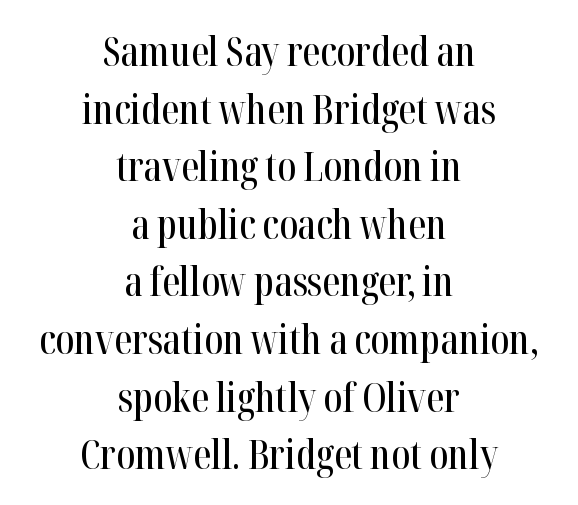
{"serif": "yes", "italic": "no", "width": "condensed", "stroke_contrast": "high", "x_height": "medium", "monospaced": "no", "underline": "no", "align": "center", "line_spacing": "normal", "line_spacing_ratio": 1.44, "letter_spacing": "normal", "letter_spacing_em": 0.0, "glyph_px": 40}
